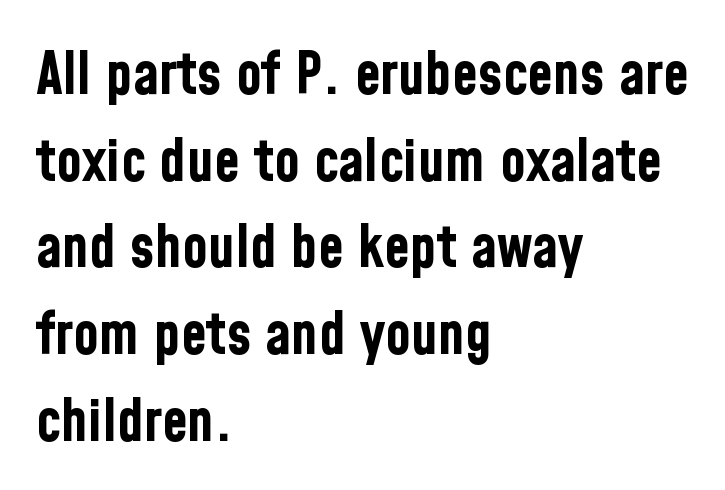
Q: Is the text bold? A: Yes.
Q: Is the text italic (slanted)? A: No, it is upright.
Q: Is the typeface a serif or a sans-serif typeface? A: Sans-serif.
Q: Is the text underlined? A: No.
Q: How is the paragraph aligned? A: Left-aligned.
Q: Is the spacing between letters normal or unusually wide? A: Normal.
Q: Is the spacing between lines tight, normal or loose? A: Normal.
Q: Width (condensed, normal, or wide)? A: Condensed.
Q: Stroke contrast? A: Low.
Q: x-height? A: Medium.
Q: Monospaced? A: No.
